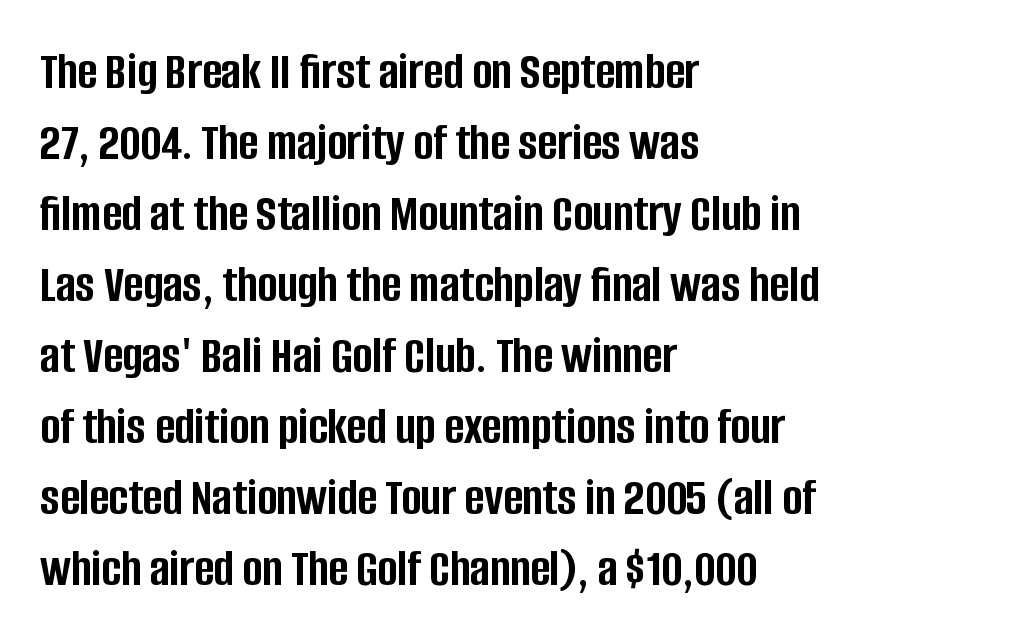
The image shows 53 px semibold, condensed sans-serif type, upright; set left-aligned, normal line spacing (1.34x), normal letter spacing, not underlined; low stroke contrast and a large x-height.
